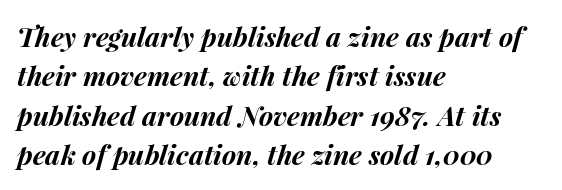
The image shows 27 px bold type, italic (leaning right); set left-aligned, normal line spacing (1.46x), normal letter spacing, not underlined.
